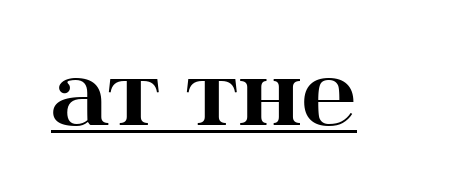
{"serif": "yes", "italic": "no", "bold": "yes", "weight": "heavy", "width": "wide", "stroke_contrast": "high", "x_height": "large", "monospaced": "no", "underline": "yes", "letter_spacing": "normal", "letter_spacing_em": 0.0, "glyph_px": 75}
